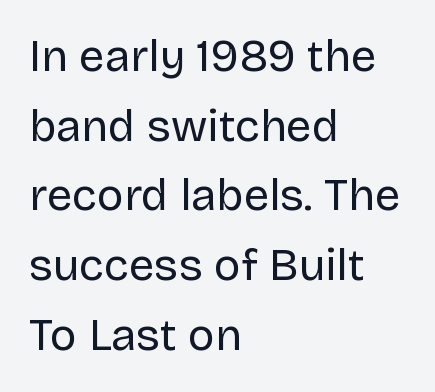
The image shows 45 px regular-weight sans-serif type, upright; set left-aligned, normal line spacing (1.55x), normal letter spacing, not underlined; low stroke contrast and a large x-height.
